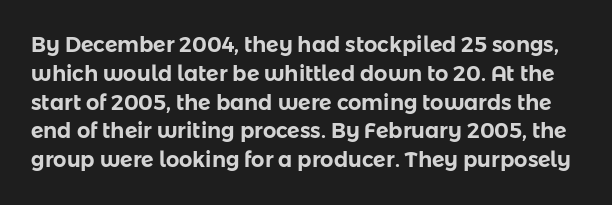
Honestly, the row spacing looks completely unremarkable. Nope, not italic — everything's standing straight. Compared with typical body copy, the letter spacing here is the same. Decoration check: the copy has no underline.
